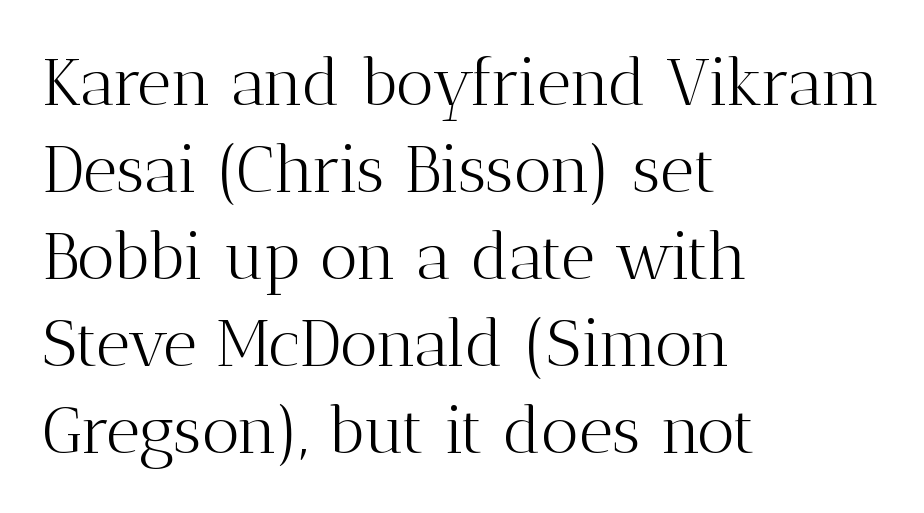
{"serif": "yes", "italic": "no", "bold": "no", "weight": "light", "width": "normal", "stroke_contrast": "medium", "x_height": "medium", "monospaced": "no", "underline": "no", "align": "left", "line_spacing": "normal", "line_spacing_ratio": 1.32, "letter_spacing": "normal", "letter_spacing_em": 0.0, "glyph_px": 66}
